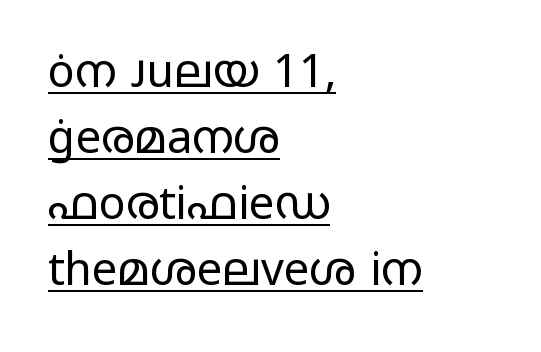
Emphasis is given by a line drawn under the lettering. This sample is left-justified, so line endings fall wherever the words run out. Students, note that the glyphs here touch the page at normal intervals. If you drew a line through each stem, it would be perfectly vertical.
